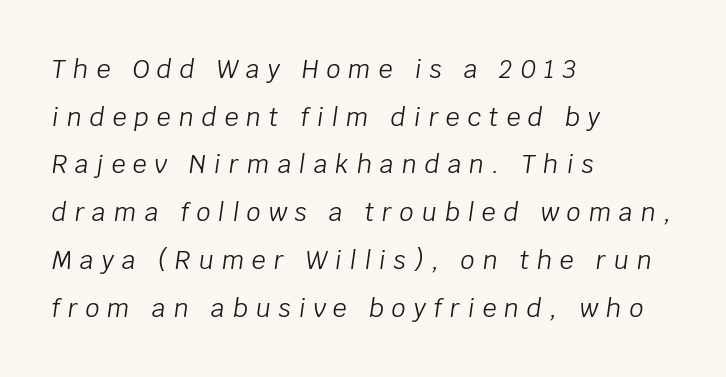
The image shows 25 px text type, italic (leaning right); set left-aligned, loose line spacing (1.91x), unusually wide letter spacing (+0.31 em), not underlined.
